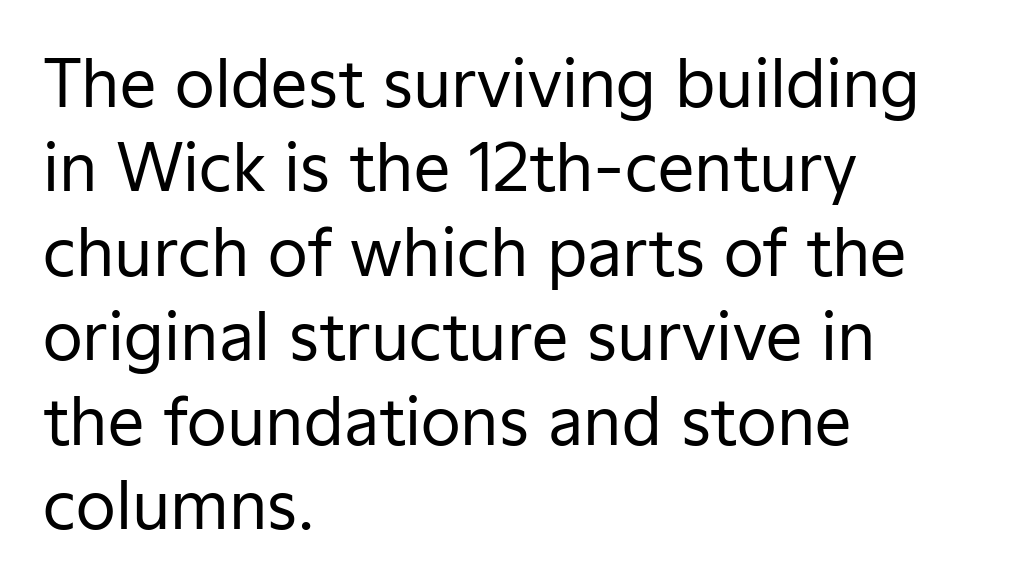
{"serif": "no", "italic": "no", "bold": "no", "weight": "regular", "width": "normal", "stroke_contrast": "low", "x_height": "medium", "monospaced": "no", "underline": "no", "align": "left", "line_spacing": "normal", "line_spacing_ratio": 1.3, "letter_spacing": "normal", "letter_spacing_em": 0.0, "glyph_px": 65}
